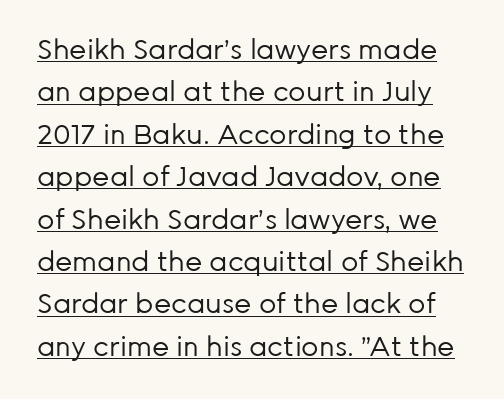
The image shows 27 px text type, upright; set normal line spacing (1.57x), normal letter spacing, underlined.
